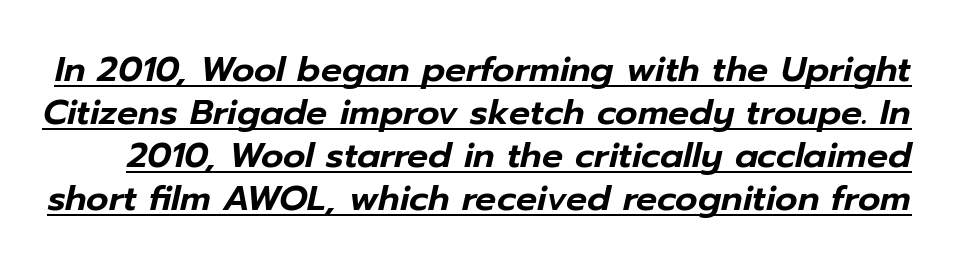
{"italic": "yes", "lean": "right", "slant_degrees": 12, "width": "normal", "stroke_contrast": "low", "x_height": "medium", "monospaced": "no", "underline": "yes", "line_spacing_ratio": 1.23, "letter_spacing": "normal", "letter_spacing_em": 0.0, "glyph_px": 35}
